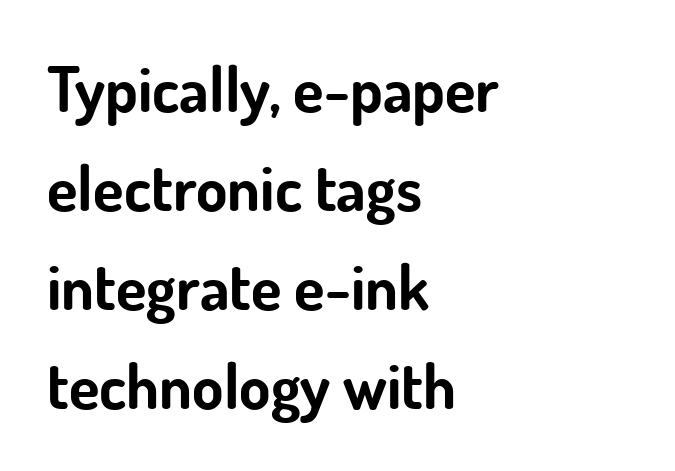
The image shows 63 px bold sans-serif type, upright; set left-aligned, normal line spacing (1.57x), normal letter spacing, not underlined; low stroke contrast and a small x-height.
